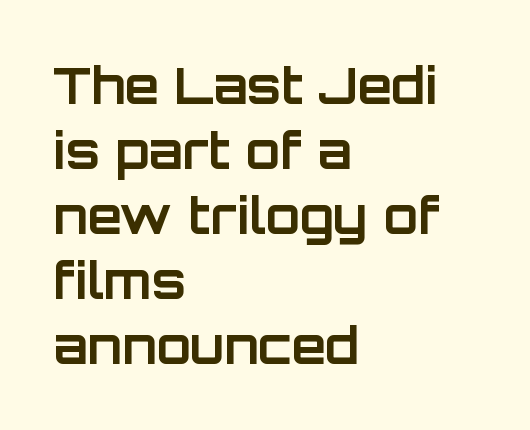
Q: Is the text bold? A: Yes.
Q: Is the text italic (slanted)? A: No, it is upright.
Q: Is the typeface a serif or a sans-serif typeface? A: Sans-serif.
Q: Is the text underlined? A: No.
Q: How is the paragraph aligned? A: Left-aligned.
Q: Is the spacing between letters normal or unusually wide? A: Normal.
Q: Is the spacing between lines tight, normal or loose? A: Normal.
Q: Width (condensed, normal, or wide)? A: Normal.
Q: Stroke contrast? A: Low.
Q: x-height? A: Large.
Q: Monospaced? A: No.
